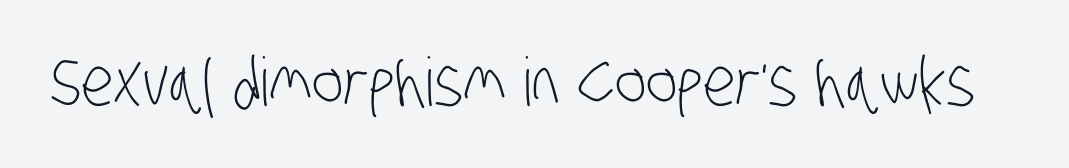
{"serif": "no", "bold": "no", "weight": "light", "width": "condensed", "stroke_contrast": "low", "x_height": "large", "monospaced": "no", "underline": "no", "letter_spacing": "normal", "letter_spacing_em": 0.0, "glyph_px": 67}
